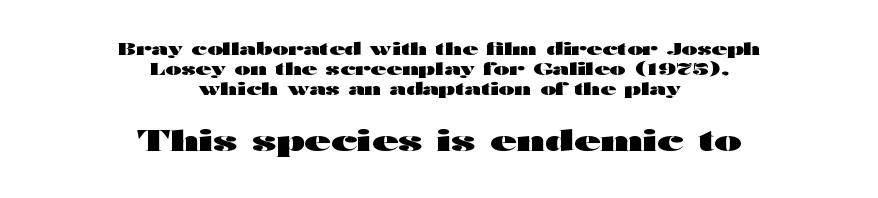
{"italic": "no", "bold": "yes", "weight": "heavy", "width": "wide", "stroke_contrast": "high", "x_height": "medium", "monospaced": "no", "underline": "no", "align": "center", "line_spacing_ratio": 1.18, "letter_spacing": "normal", "letter_spacing_em": 0.0, "larger_block": "second", "size_ratio": 1.71, "glyph_px": 29}
